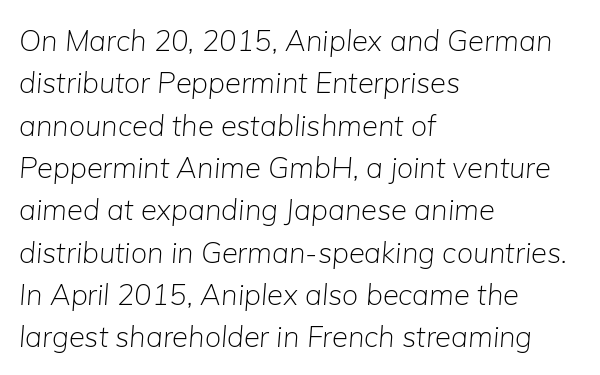
The image shows 29 px light type, italic (leaning right); set left-aligned, normal line spacing (1.46x), normal letter spacing, not underlined; low stroke contrast and a medium x-height.
